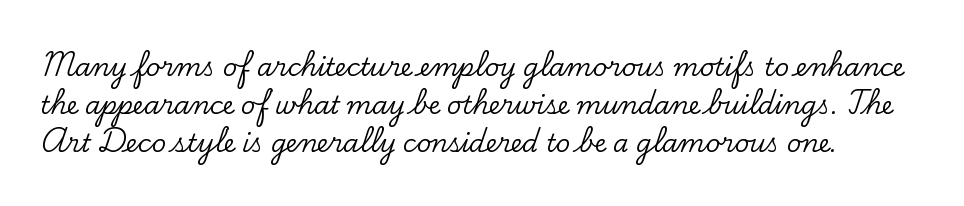
Short note: letters normally spaced. Honestly, there is no underline to notice here at all. The lines sit at an ordinary, default distance from one another.
